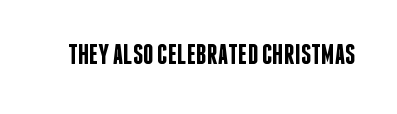
Serifs: no, the terminals of the letterforms are clean. If you drew a line through each stem, it would be perfectly vertical. The passage shown is typed in a proportional face where columns would drift. This is the in-between weight designers call semibold or demi. Clear beneath every line of the passage.
